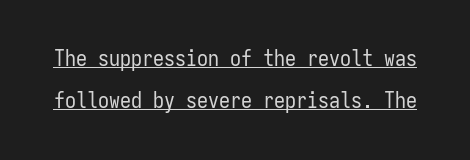
Q: Is the text bold? A: No.
Q: Is the text italic (slanted)? A: No, it is upright.
Q: Is the text underlined? A: Yes.
Q: Is the spacing between letters normal or unusually wide? A: Normal.
Q: Is the spacing between lines tight, normal or loose? A: Loose.
